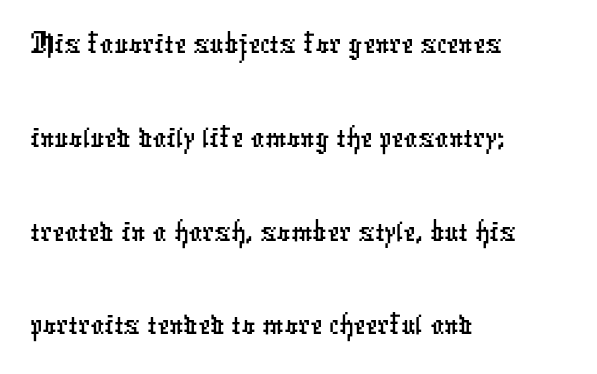
{"serif": "no", "width": "condensed", "stroke_contrast": "low", "x_height": "medium", "monospaced": "no", "underline": "no", "align": "left", "line_spacing": "normal", "line_spacing_ratio": 1.4, "letter_spacing": "normal", "letter_spacing_em": 0.0, "glyph_px": 67}
